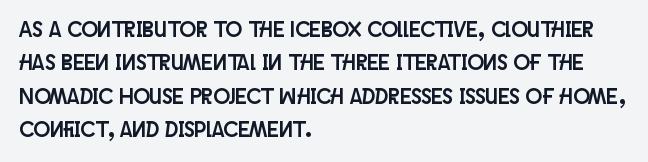
Q: Is the text italic (slanted)? A: No, it is upright.
Q: Is the text underlined? A: No.
Q: How is the paragraph aligned? A: Left-aligned.
Q: Is the spacing between letters normal or unusually wide? A: Normal.
Q: Is the spacing between lines tight, normal or loose? A: Normal.
